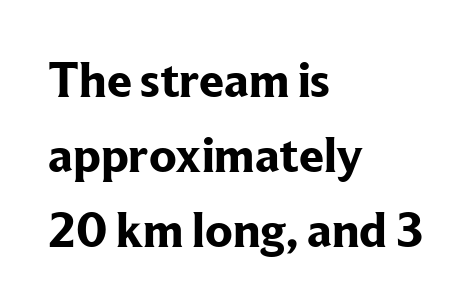
{"serif": "yes", "italic": "no", "bold": "yes", "weight": "bold", "width": "normal", "stroke_contrast": "low", "x_height": "medium", "monospaced": "no", "underline": "no", "align": "left", "line_spacing": "normal", "line_spacing_ratio": 1.5, "letter_spacing": "normal", "letter_spacing_em": 0.0, "glyph_px": 50}
